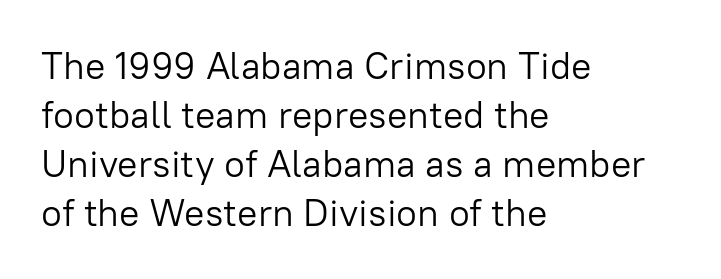
Q: Is the text bold? A: No.
Q: Is the text italic (slanted)? A: No, it is upright.
Q: Is the typeface a serif or a sans-serif typeface? A: Sans-serif.
Q: Is the text underlined? A: No.
Q: How is the paragraph aligned? A: Left-aligned.
Q: Is the spacing between letters normal or unusually wide? A: Normal.
Q: Is the spacing between lines tight, normal or loose? A: Normal.
Q: Width (condensed, normal, or wide)? A: Normal.
Q: Stroke contrast? A: Low.
Q: x-height? A: Medium.
Q: Monospaced? A: No.
